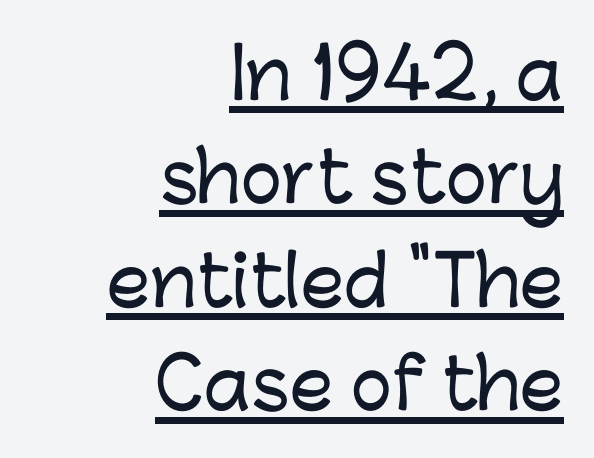
Posture: straight, roman, zero tilt. Layout note: lines flush right. Is there much room between lines? A standard amount, neither cramped nor airy. The horizontal fit of the characters is conventional and even. The passage shown is typed in a proportional face where columns would drift.
